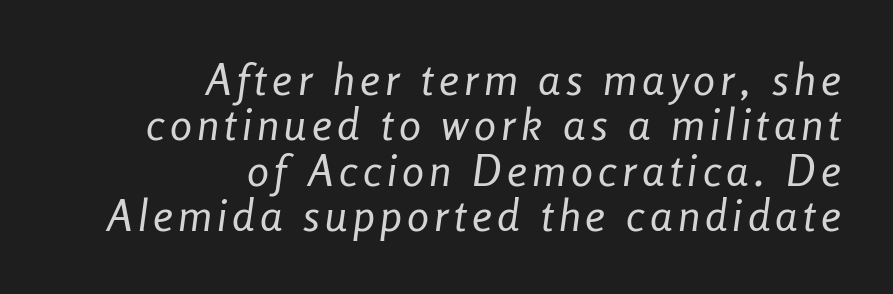
Q: Is the text bold? A: No.
Q: Is the text italic (slanted)? A: Yes, it leans right by about 8 degrees.
Q: Is the text underlined? A: No.
Q: How is the paragraph aligned? A: Right-aligned.
Q: Is the spacing between lines tight, normal or loose? A: Tight.
Q: Width (condensed, normal, or wide)? A: Condensed.
Q: Stroke contrast? A: Low.
Q: x-height? A: Medium.
Q: Monospaced? A: No.
